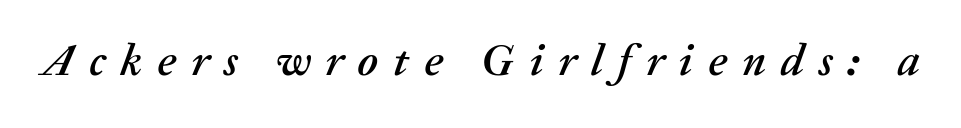
{"italic": "yes", "lean": "right", "slant_degrees": 20, "width": "normal", "stroke_contrast": "medium", "x_height": "medium", "monospaced": "no", "underline": "no", "letter_spacing": "wide", "letter_spacing_em": 0.33, "glyph_px": 45}
